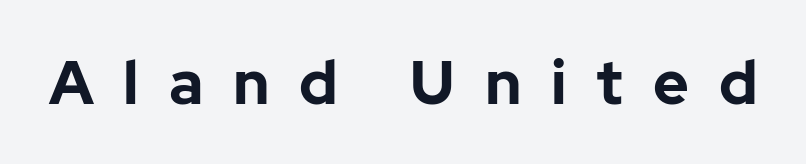
{"serif": "no", "italic": "no", "bold": "yes", "weight": "bold", "width": "normal", "stroke_contrast": "low", "x_height": "medium", "monospaced": "no", "underline": "no", "letter_spacing": "wide", "letter_spacing_em": 0.49, "glyph_px": 61}
